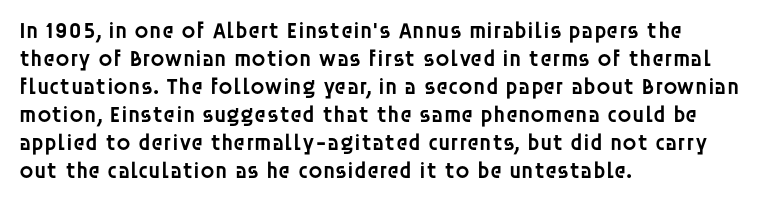
{"italic": "no", "bold": "semi", "underline": "no", "align": "left", "line_spacing_ratio": 1.22, "letter_spacing": "normal", "letter_spacing_em": 0.0, "glyph_px": 23}
